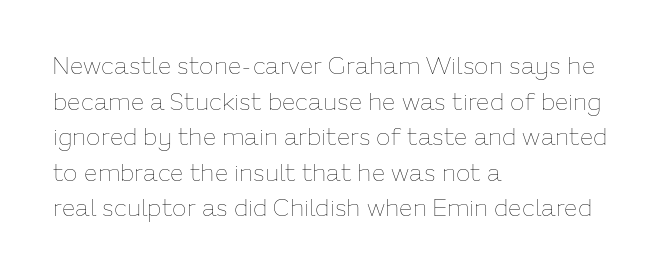
No italicization has been applied; the sample stays upright. Each line starts at the same left margin while the right side varies. Weight: regular or lighter. Compared with typical paragraphs, the rows here are spaced about the same. No extra tracking has been applied to these lines. Any mark beneath the type? The region is blank.
